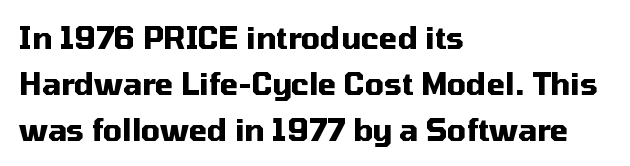
Students, this is bold: see how much ink each stroke carries. Honestly, the letter spacing is just normal — you wouldn't notice it. The passage shown is not underscored anywhere. This sample is left-justified, so line endings fall wherever the words run out. Unlike a traditional serif, this face leaves its strokes unadorned. This block has exactly the height ordinary leading produces.
